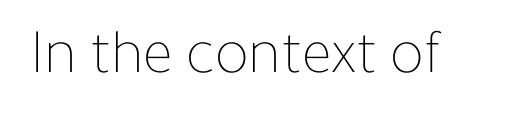
The image shows 64 px thin type, upright; set normal letter spacing, not underlined; low stroke contrast and a medium x-height.
